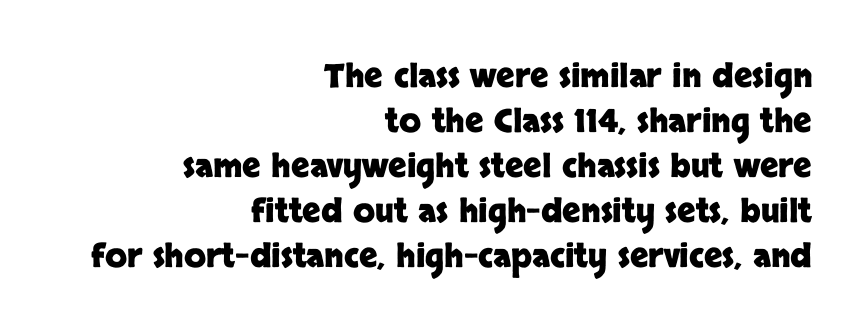
Q: Is the text bold? A: Yes.
Q: Is the text italic (slanted)? A: No, it is upright.
Q: Is the typeface a serif or a sans-serif typeface? A: Sans-serif.
Q: Is the text underlined? A: No.
Q: How is the paragraph aligned? A: Right-aligned.
Q: Is the spacing between letters normal or unusually wide? A: Normal.
Q: Is the spacing between lines tight, normal or loose? A: Normal.
Q: Width (condensed, normal, or wide)? A: Normal.
Q: Stroke contrast? A: Low.
Q: x-height? A: Large.
Q: Monospaced? A: No.
